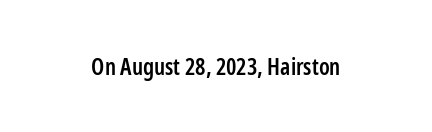
The image shows 23 px text type, upright; set normal letter spacing, not underlined.
